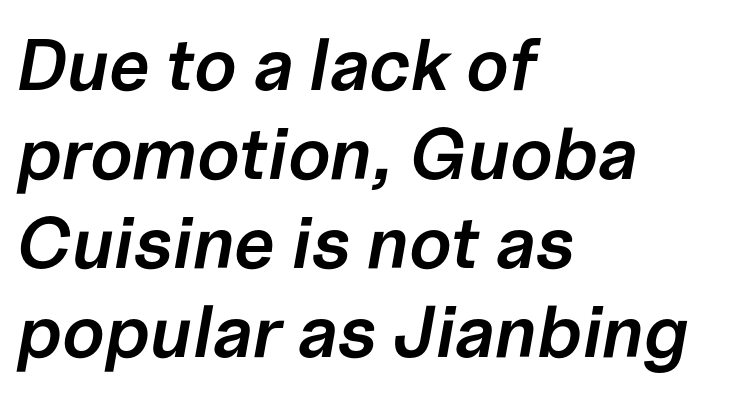
Semibold letterforms, between regular and bold. The passage shown is typed in a proportional face where columns would drift. When letters slant like this, we call the style italic. The area under the type is left untouched.
